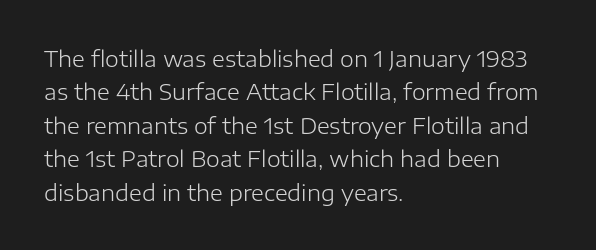
The image shows 22 px text type, upright; set left-aligned, normal line spacing (1.52x), normal letter spacing, not underlined.
